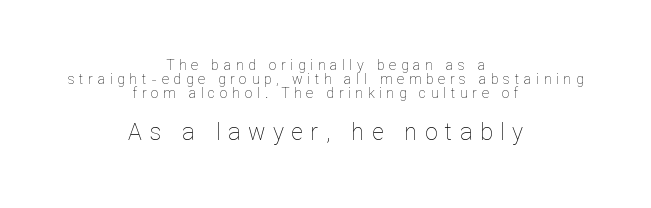
{"italic": "no", "bold": "no", "underline": "no", "align": "center", "line_spacing": "tight", "line_spacing_ratio": 1.01, "letter_spacing": "wide", "letter_spacing_em": 0.33, "larger_block": "second", "size_ratio": 1.64, "glyph_px": 23}
